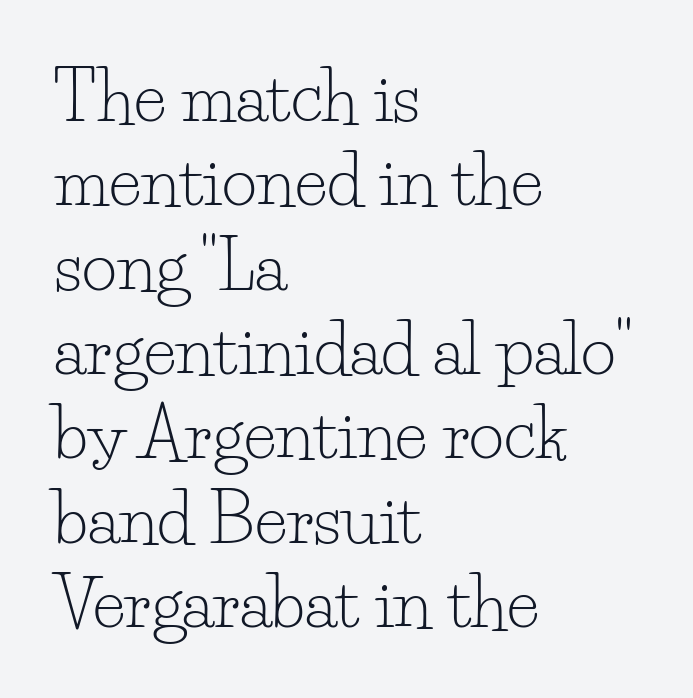
{"serif": "yes", "italic": "no", "bold": "no", "weight": "light", "width": "normal", "stroke_contrast": "low", "x_height": "small", "monospaced": "no", "underline": "no", "align": "left", "line_spacing_ratio": 1.24, "letter_spacing": "normal", "letter_spacing_em": 0.0, "glyph_px": 68}
